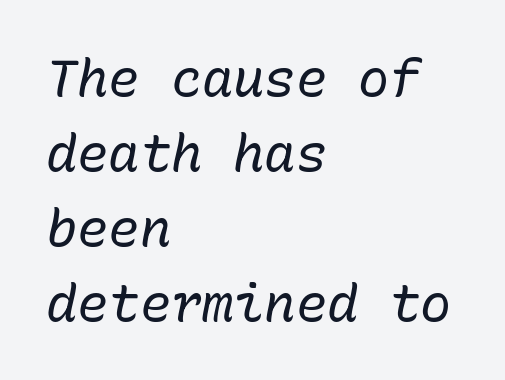
{"italic": "yes", "lean": "right", "slant_degrees": 10, "bold": "no", "weight": "regular", "width": "normal", "stroke_contrast": "low", "x_height": "medium", "monospaced": "yes", "underline": "no", "align": "left", "line_spacing": "normal", "line_spacing_ratio": 1.44, "letter_spacing": "normal", "letter_spacing_em": 0.0, "glyph_px": 52}
